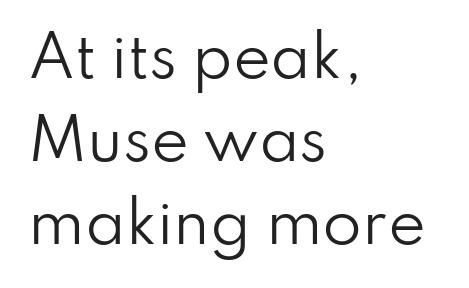
The lines are quadded left. In terms of posture, this sample is upright. Looks like regular typesetting: each glyph gets only the width it needs. Letters have the restrained weight of plain body copy at most.
